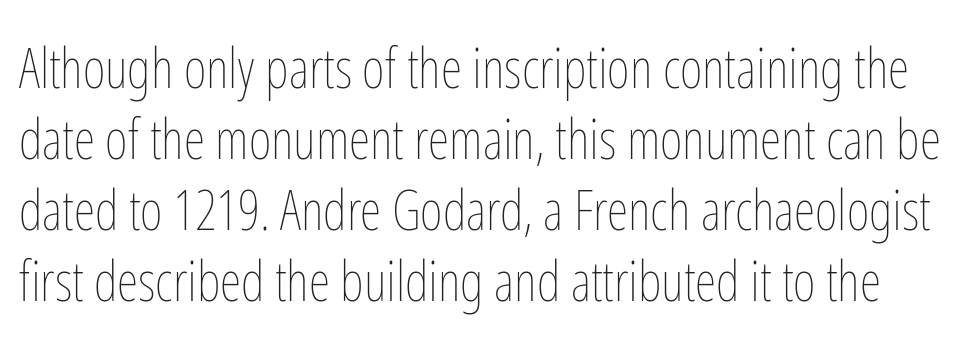
Unmarked baselines from the first word to the last. Every character sits straight up, as roman type does. Character widths vary here, with narrow letters taking less room than wide ones. One glance says typical: line gaps are just what's usual. Heaviness? Minimal to ordinary, like unemphasized prose.
